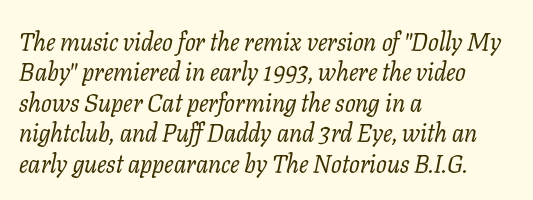
Q: Is the text bold? A: No.
Q: Is the text italic (slanted)? A: Yes, it leans right by about 11 degrees.
Q: Is the text underlined? A: No.
Q: How is the paragraph aligned? A: Left-aligned.
Q: Is the spacing between letters normal or unusually wide? A: Normal.
